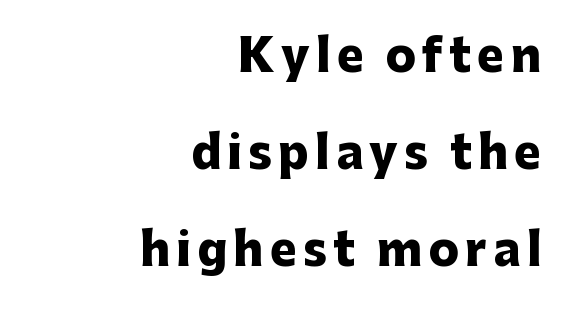
Q: Is the text bold? A: Yes.
Q: Is the text italic (slanted)? A: No, it is upright.
Q: Is the typeface a serif or a sans-serif typeface? A: Sans-serif.
Q: Is the text underlined? A: No.
Q: How is the paragraph aligned? A: Right-aligned.
Q: Is the spacing between lines tight, normal or loose? A: Loose.
Q: Width (condensed, normal, or wide)? A: Normal.
Q: Stroke contrast? A: Low.
Q: x-height? A: Medium.
Q: Monospaced? A: No.
